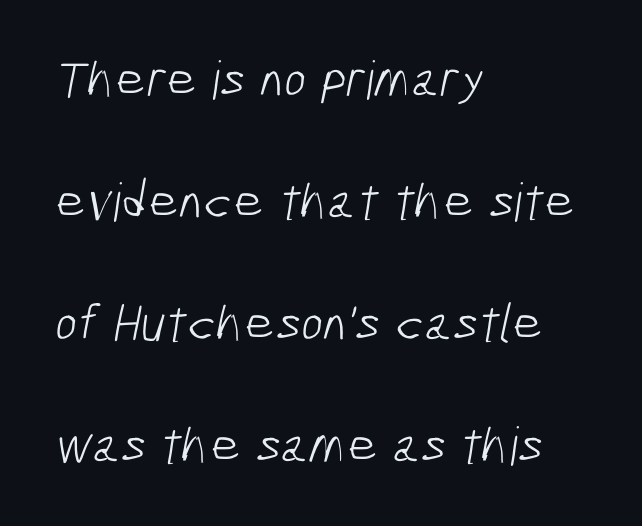
{"serif": "no", "bold": "no", "weight": "light", "width": "condensed", "stroke_contrast": "low", "x_height": "medium", "monospaced": "no", "underline": "no", "align": "left", "line_spacing": "loose", "line_spacing_ratio": 2.3, "letter_spacing": "normal", "letter_spacing_em": 0.0, "glyph_px": 53}
